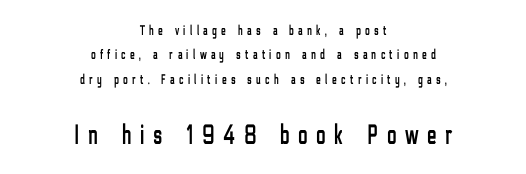
The image shows 28 px condensed sans-serif type, upright; set centered, line spacing 1.75x, unusually wide letter spacing (+0.32 em), not underlined; the second (bottom) block is 2.0x larger; low stroke contrast and a medium x-height.
